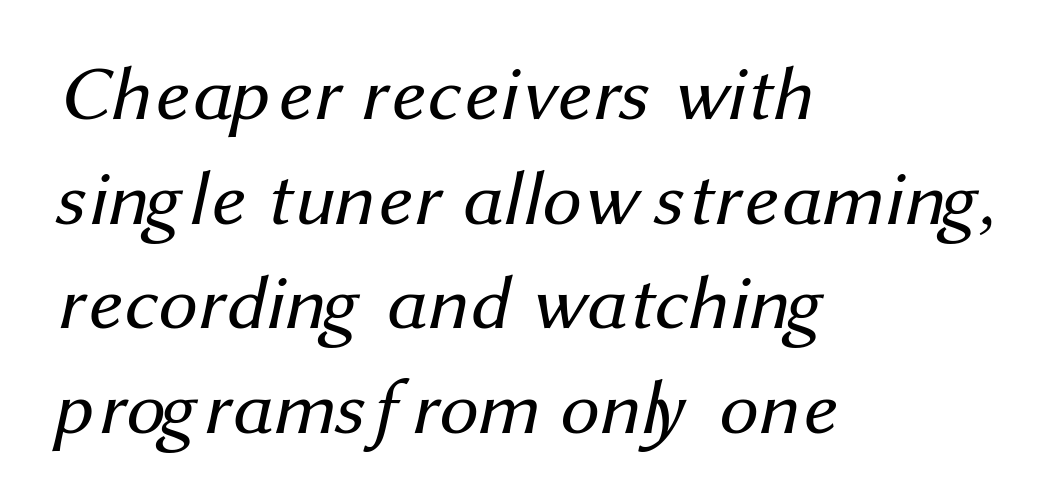
The image shows 78 px regular-weight sans-serif type; set left-aligned, normal line spacing (1.34x), normal letter spacing, not underlined; medium stroke contrast and a medium x-height.
